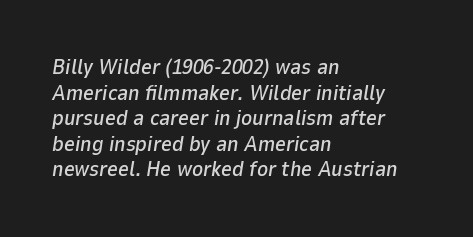
Compared with typical body copy, the letter spacing here is the same. Unmarked baselines from the first word to the last. Tall strokes in this sample are angled rather than plumb. The typesetter chose a ragged-right arrangement here.
